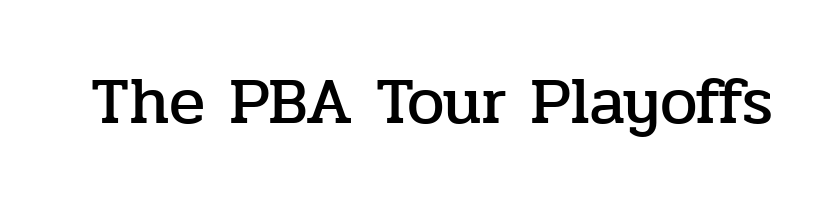
Spacing between characters is what you'd get straight out of the box. The rendering uses natural spacing where letterforms have individual widths. Check the space under the baseline: it is left empty. A typesetter would label this face a serif. The typography opts for an upright posture over an oblique one.
